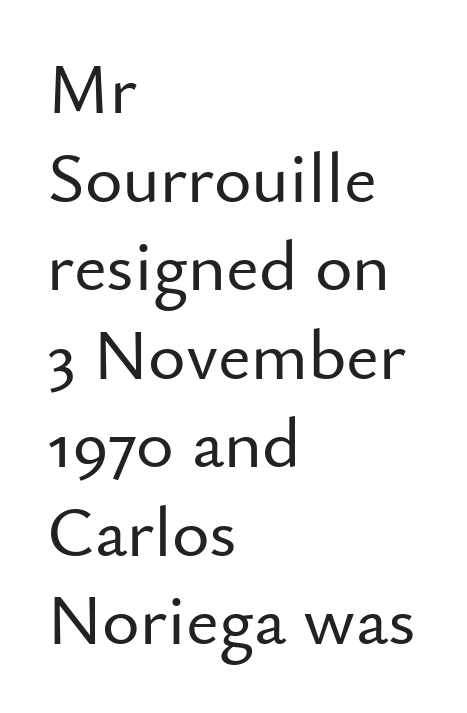
The image shows 72 px sans-serif type, upright; set left-aligned, line spacing 1.23x, normal letter spacing, not underlined; low stroke contrast and a small x-height.
